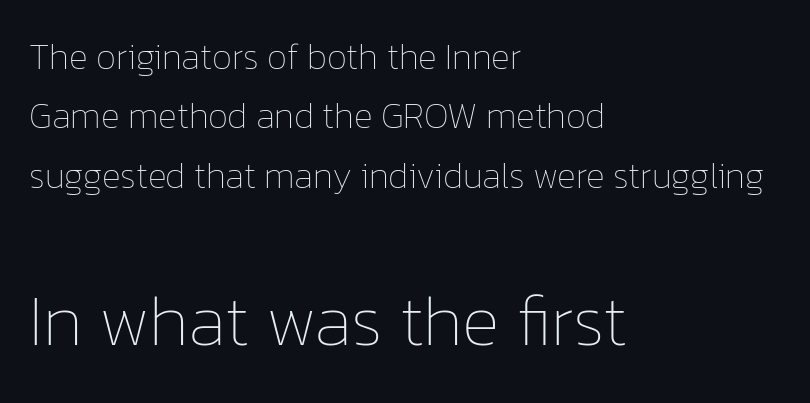
The image shows 72 px thin type, upright; set left-aligned, normal line spacing (1.65x), normal letter spacing, not underlined; the second (bottom) block is 2.0x larger; low stroke contrast and a medium x-height.
